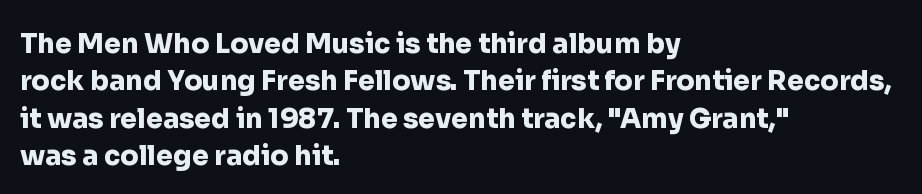
It's the straight-up-and-down kind of type. The lines are quadded left. Letter spacing: default. Rule under the text: the space is simply empty. The space between consecutive lines is moderate. Notice how thick the strokes are: this is what a full bold looks like.
